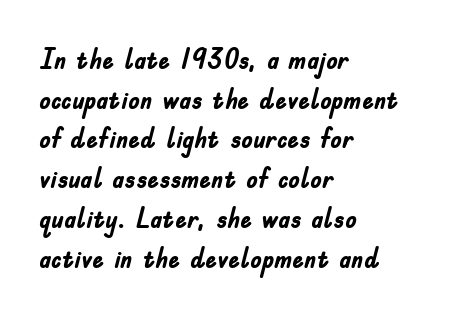
Q: Is the text bold? A: Yes.
Q: Is the text italic (slanted)? A: Yes.
Q: Is the typeface a serif or a sans-serif typeface? A: Sans-serif.
Q: Is the text underlined? A: No.
Q: How is the paragraph aligned? A: Left-aligned.
Q: Is the spacing between letters normal or unusually wide? A: Normal.
Q: Is the spacing between lines tight, normal or loose? A: Normal.
Q: Width (condensed, normal, or wide)? A: Condensed.
Q: Stroke contrast? A: Low.
Q: x-height? A: Small.
Q: Monospaced? A: No.
